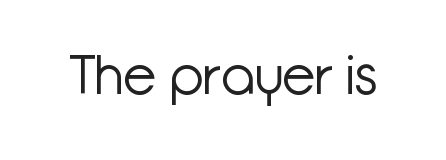
Q: Is the text bold? A: No.
Q: Is the text italic (slanted)? A: No, it is upright.
Q: Is the typeface a serif or a sans-serif typeface? A: Sans-serif.
Q: Is the text underlined? A: No.
Q: Is the spacing between letters normal or unusually wide? A: Normal.
Q: Width (condensed, normal, or wide)? A: Normal.
Q: Stroke contrast? A: Low.
Q: x-height? A: Medium.
Q: Monospaced? A: No.
